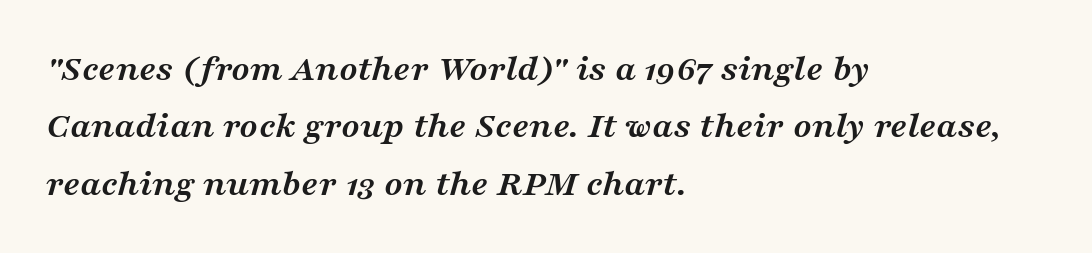
Q: Is the text bold? A: Yes.
Q: Is the text italic (slanted)? A: Yes, it leans right by about 16 degrees.
Q: Is the typeface a serif or a sans-serif typeface? A: Serif.
Q: Is the text underlined? A: No.
Q: How is the paragraph aligned? A: Left-aligned.
Q: Is the spacing between letters normal or unusually wide? A: Normal.
Q: Is the spacing between lines tight, normal or loose? A: Normal.
Q: Width (condensed, normal, or wide)? A: Wide.
Q: Stroke contrast? A: Medium.
Q: x-height? A: Medium.
Q: Monospaced? A: No.
